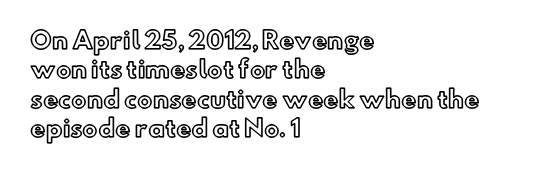
Q: Is the text italic (slanted)? A: No, it is upright.
Q: Is the text underlined? A: No.
Q: How is the paragraph aligned? A: Left-aligned.
Q: Is the spacing between letters normal or unusually wide? A: Normal.
Q: Is the spacing between lines tight, normal or loose? A: Normal.
